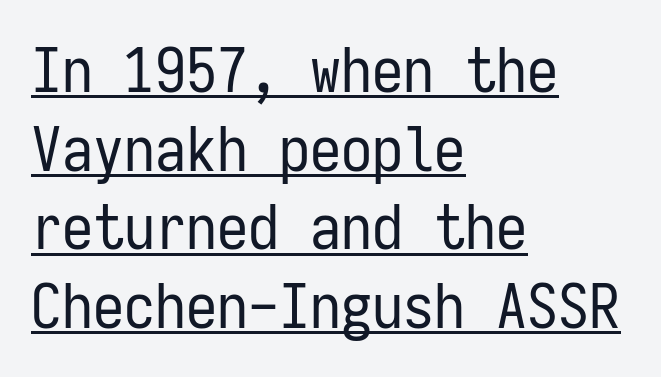
The image shows 62 px regular-weight, condensed sans-serif type, upright, monospaced; set left-aligned, normal line spacing (1.27x), normal letter spacing, underlined; low stroke contrast and a medium x-height.
